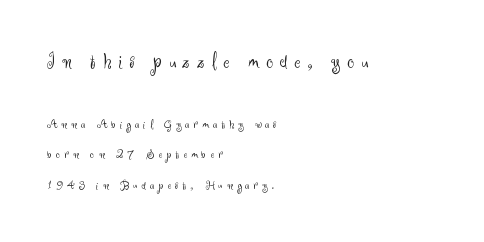
You can tell it's not italic because the verticals are truly vertical. Widely set lines give the paragraph a tall, airy silhouette. This layout puts the oversized block above and the modest block below. Descenders are the only things crossing below the line. No heavy texture on the line: the type isn't bold. Does extra space separate the letters? Yes, quite a lot of it.
